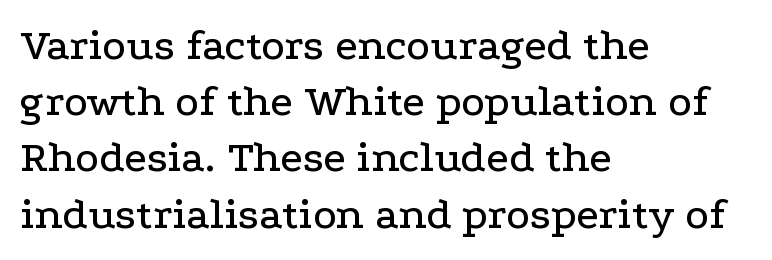
The image shows 45 px wide serif type, upright; set left-aligned, normal line spacing (1.25x), normal letter spacing, not underlined; low stroke contrast and a medium x-height.
